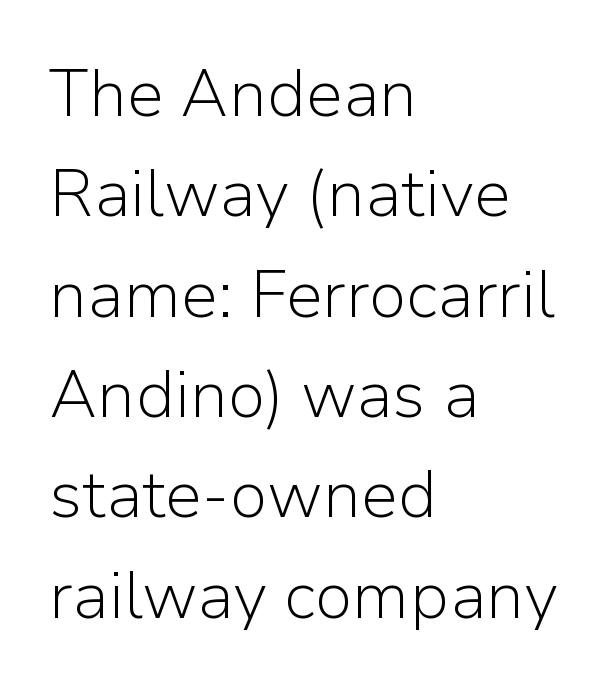
{"serif": "no", "italic": "no", "bold": "no", "weight": "light", "width": "normal", "stroke_contrast": "low", "x_height": "medium", "monospaced": "no", "underline": "no", "align": "left", "line_spacing": "normal", "line_spacing_ratio": 1.52, "letter_spacing": "normal", "letter_spacing_em": 0.0, "glyph_px": 66}
